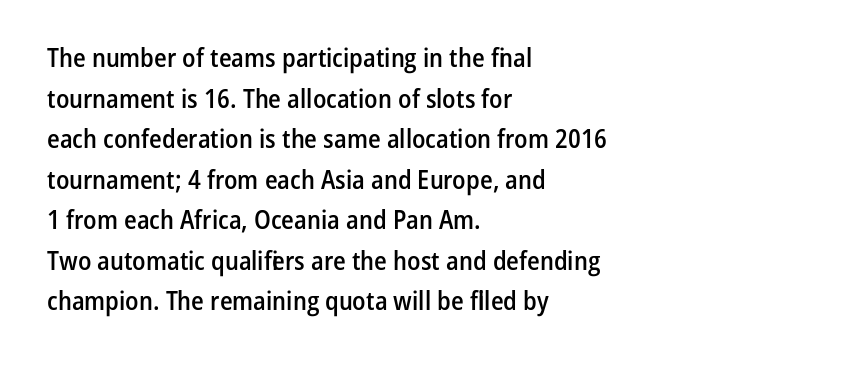
{"italic": "no", "bold": "semi", "underline": "no", "align": "left", "line_spacing": "normal", "line_spacing_ratio": 1.56, "letter_spacing": "normal", "letter_spacing_em": 0.0, "glyph_px": 26}
